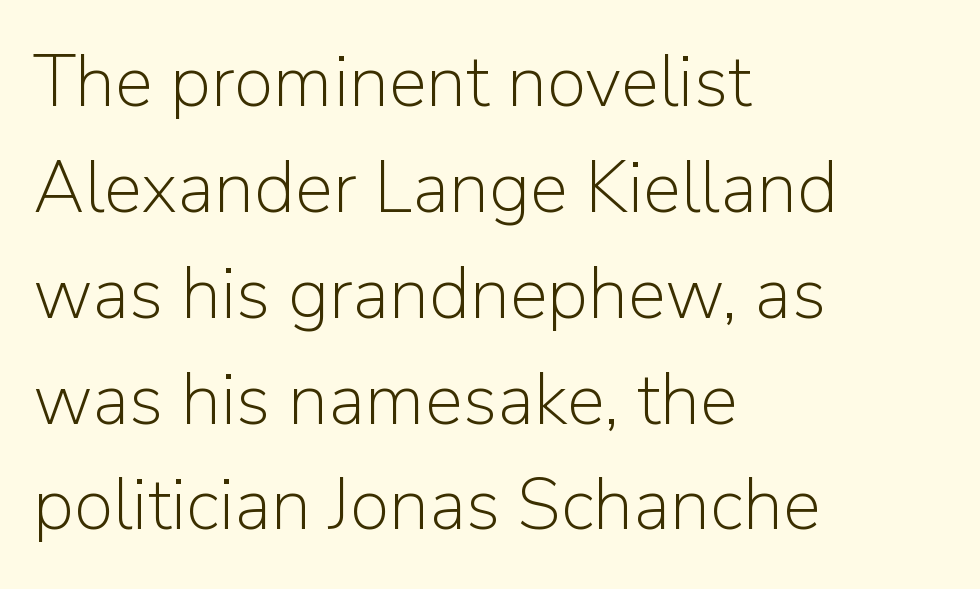
Q: Is the text bold? A: No.
Q: Is the text italic (slanted)? A: No, it is upright.
Q: Is the typeface a serif or a sans-serif typeface? A: Sans-serif.
Q: Is the text underlined? A: No.
Q: How is the paragraph aligned? A: Left-aligned.
Q: Is the spacing between letters normal or unusually wide? A: Normal.
Q: Is the spacing between lines tight, normal or loose? A: Normal.
Q: Width (condensed, normal, or wide)? A: Normal.
Q: Stroke contrast? A: Low.
Q: x-height? A: Medium.
Q: Monospaced? A: No.
